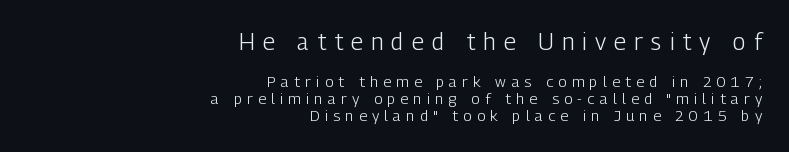
Vertical spacing — tight. Between these two stacked blocks, the higher one wins on size. These lines were composed using upright roman letters. Typeset ragged left — the right edge is the straight one. Quick note: underline off. Stems here are at most as thick as an everyday book face.
